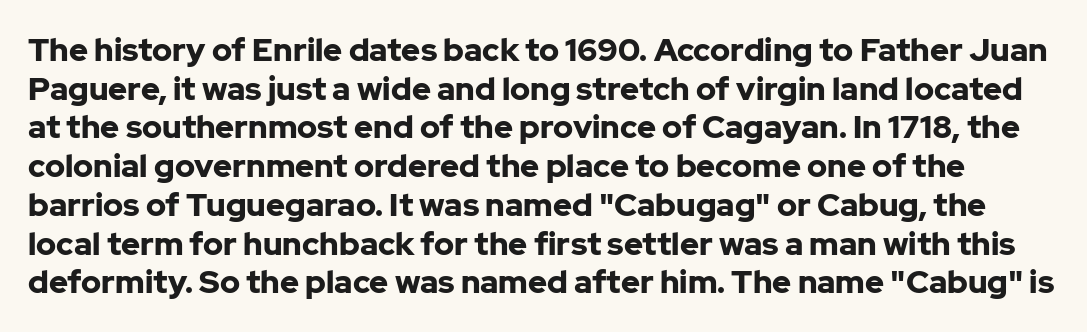
Short note: letters normally spaced. Ordinary non-slanted type is in use. These words are printed bold, with thick strokes throughout. Is this a fixed-width face? No — the glyphs have proportional, varying widths. Any mark beneath the type? The region is blank. Font category for this specimen: sans-serif.
